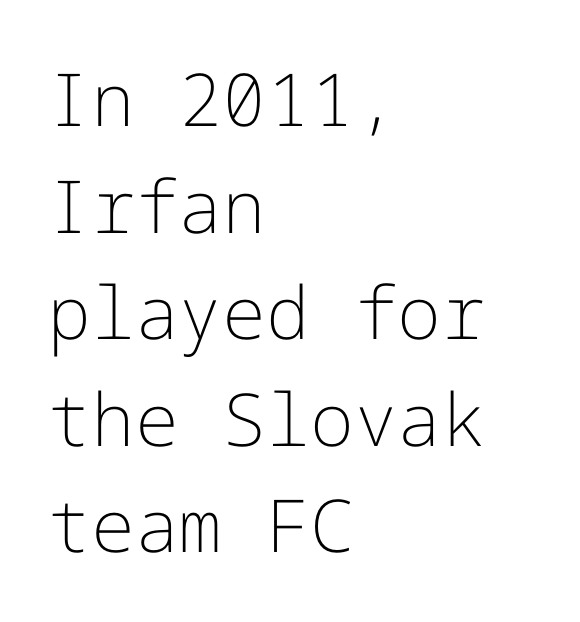
{"serif": "no", "italic": "no", "bold": "no", "weight": "light", "width": "normal", "stroke_contrast": "low", "x_height": "medium", "underline": "no", "align": "left", "line_spacing": "normal", "line_spacing_ratio": 1.46, "letter_spacing": "normal", "letter_spacing_em": 0.0, "glyph_px": 73}
